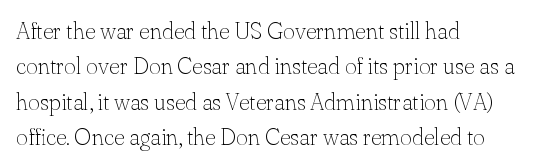
Q: Is the text bold? A: No.
Q: Is the text italic (slanted)? A: No, it is upright.
Q: Is the text underlined? A: No.
Q: How is the paragraph aligned? A: Left-aligned.
Q: Is the spacing between letters normal or unusually wide? A: Normal.
Q: Is the spacing between lines tight, normal or loose? A: Normal.
